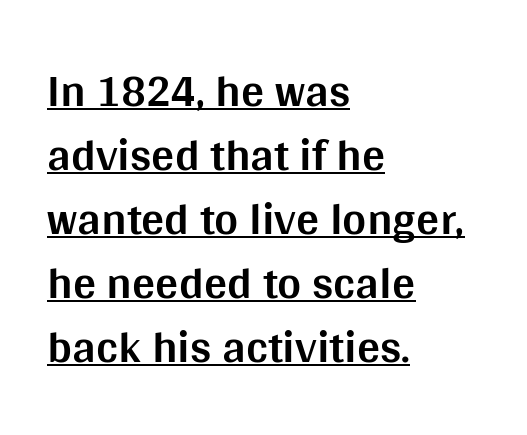
Q: Is the text bold? A: Yes.
Q: Is the text italic (slanted)? A: No, it is upright.
Q: Is the typeface a serif or a sans-serif typeface? A: Sans-serif.
Q: Is the text underlined? A: Yes.
Q: How is the paragraph aligned? A: Left-aligned.
Q: Is the spacing between letters normal or unusually wide? A: Normal.
Q: Is the spacing between lines tight, normal or loose? A: Normal.
Q: Width (condensed, normal, or wide)? A: Normal.
Q: Stroke contrast? A: Medium.
Q: x-height? A: Large.
Q: Monospaced? A: No.
